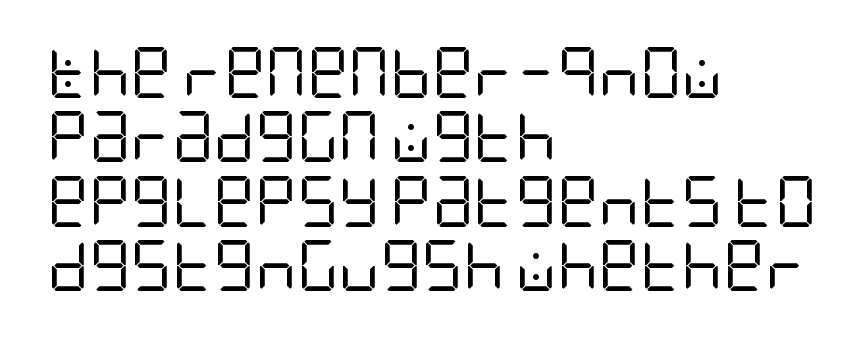
Q: Is the text bold? A: No.
Q: Is the text italic (slanted)? A: No, it is upright.
Q: Is the typeface a serif or a sans-serif typeface? A: Sans-serif.
Q: Is the text underlined? A: No.
Q: How is the paragraph aligned? A: Left-aligned.
Q: Is the spacing between letters normal or unusually wide? A: Normal.
Q: Is the spacing between lines tight, normal or loose? A: Normal.
Q: Width (condensed, normal, or wide)? A: Condensed.
Q: Stroke contrast? A: Low.
Q: x-height? A: Large.
